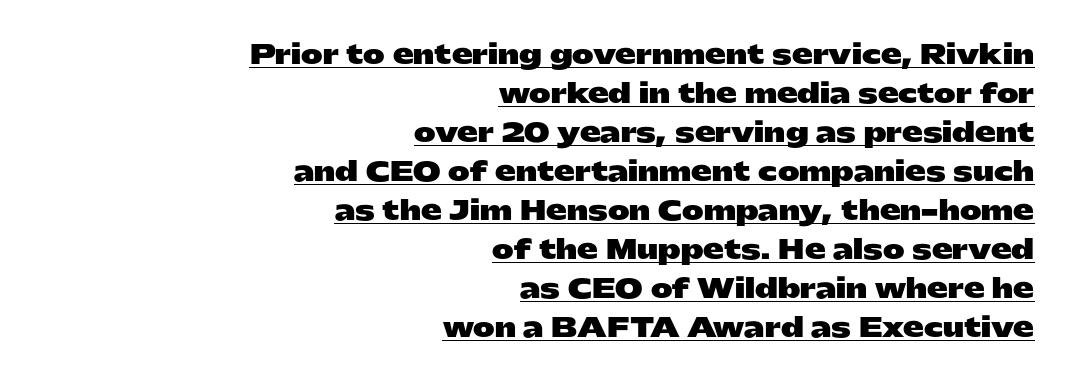
Q: Is the text bold? A: Yes.
Q: Is the text italic (slanted)? A: No, it is upright.
Q: Is the text underlined? A: Yes.
Q: How is the paragraph aligned? A: Right-aligned.
Q: Is the spacing between letters normal or unusually wide? A: Normal.
Q: Is the spacing between lines tight, normal or loose? A: Normal.
